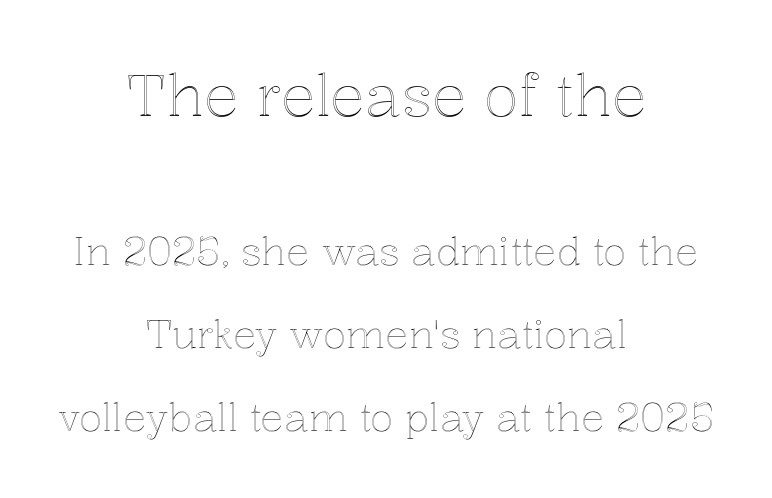
{"italic": "no", "width": "normal", "x_height": "medium", "monospaced": "no", "underline": "no", "align": "center", "line_spacing": "loose", "line_spacing_ratio": 2.12, "letter_spacing": "normal", "letter_spacing_em": 0.0, "larger_block": "first", "size_ratio": 1.49, "glyph_px": 58}
